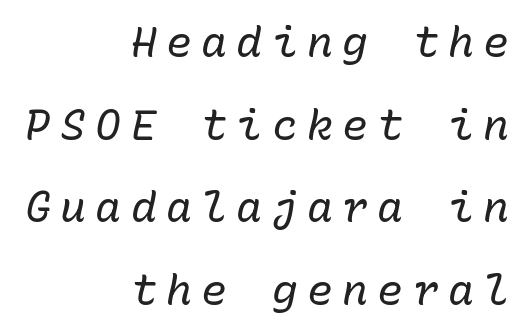
The image shows 43 px regular-weight type, italic (leaning right), monospaced; set right-aligned, loose line spacing (1.92x), unusually wide letter spacing (+0.22 em), not underlined; low stroke contrast and a medium x-height.
